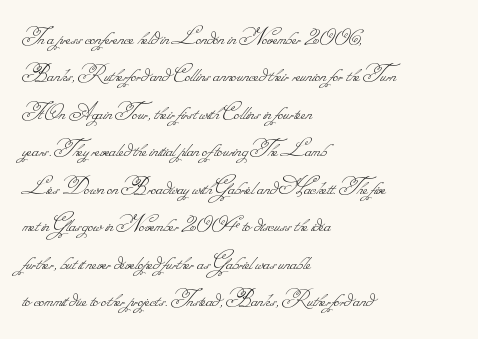
Tracking value appears to be zero — textbook default spacing. The paragraph shown leans on its left margin. Bare-footed words on every line. Notice how descenders clear the ascenders below comfortably — that's standard leading. The strokes carry an ordinary text weight at most.
